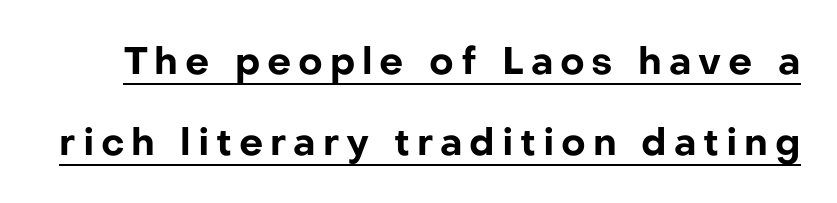
These lines are rendered in a variable-pitch font. The passage shown is underscored from start to finish. The designer went with a sans here, leaving each stem footless. Summary of weight: heavy, a full bold.
